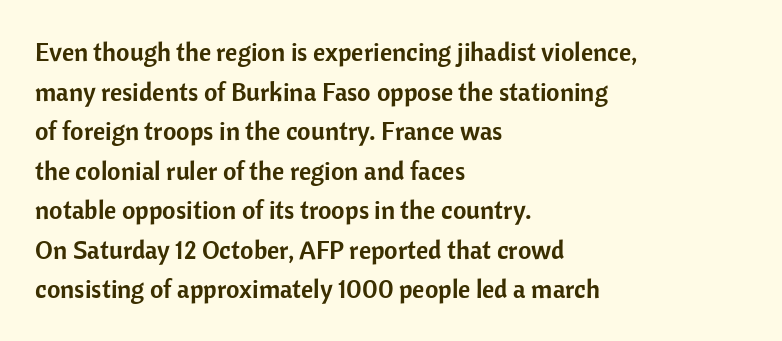
The image shows 26 px text type, upright; set left-aligned, normal line spacing (1.52x), normal letter spacing, not underlined.
